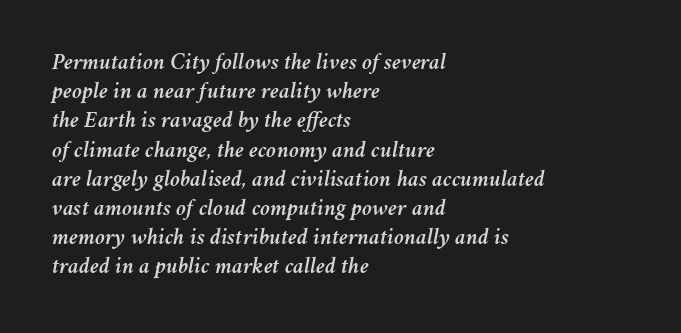
The image shows 23 px text type, italic (leaning right); set left-aligned, normal line spacing (1.27x), normal letter spacing, not underlined.
